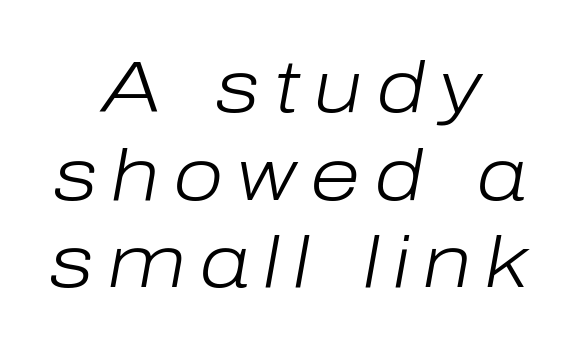
Q: Is the text bold? A: No.
Q: Is the text italic (slanted)? A: Yes, it leans right by about 10 degrees.
Q: Is the text underlined? A: No.
Q: How is the paragraph aligned? A: Centered.
Q: Width (condensed, normal, or wide)? A: Normal.
Q: Stroke contrast? A: Low.
Q: x-height? A: Medium.
Q: Monospaced? A: No.
